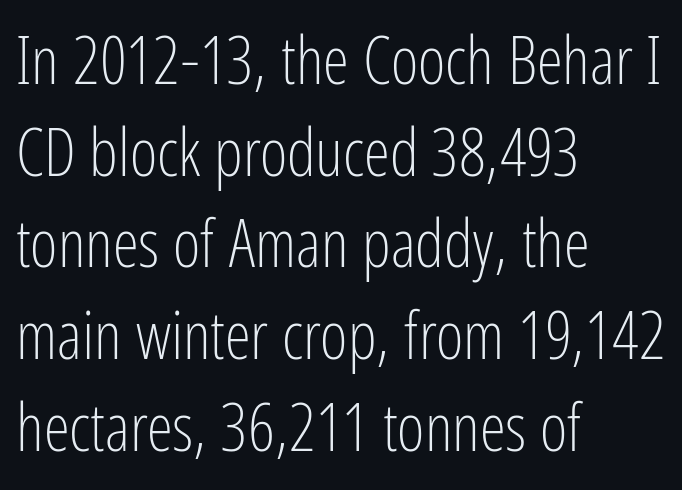
The image shows 66 px light, condensed sans-serif type, upright; set left-aligned, normal line spacing (1.39x), normal letter spacing, not underlined; low stroke contrast and a medium x-height.
